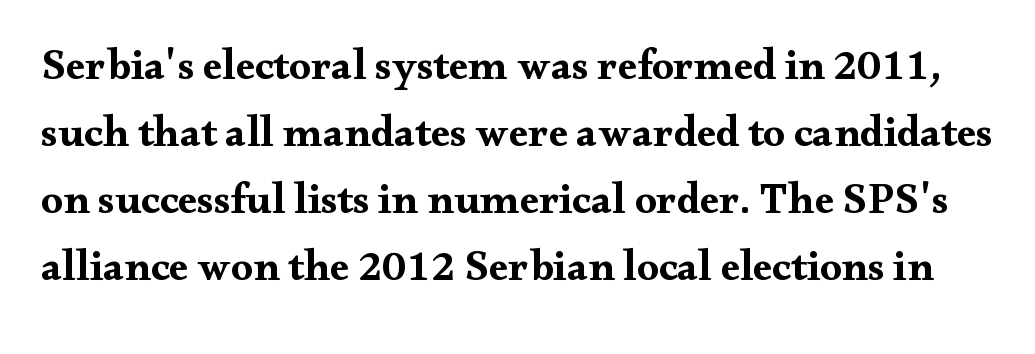
The passage shown is typed in a proportional face where columns would drift. Just letters on the line, the space beneath them empty. Baseline-to-baseline distance is the conventional proportion of letter height. To sum up the face: it has serifs. Does the lettering tilt? It doesn't — this is upright.
